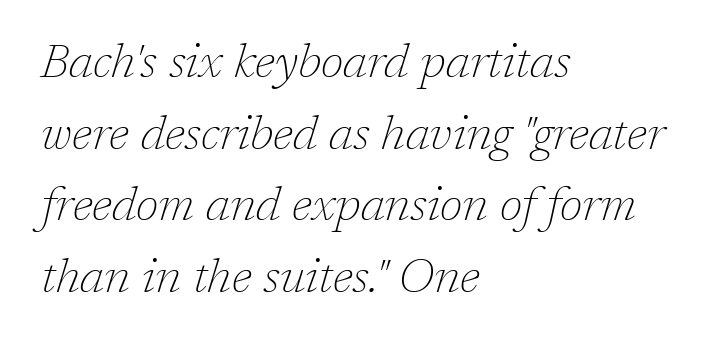
A serif font was chosen for this passage. Do the characters align in a grid? No, the font is proportional. Unmarked baselines from the first word to the last. Is the stroke heavy? The answer is a plain regular-or-lighter.
